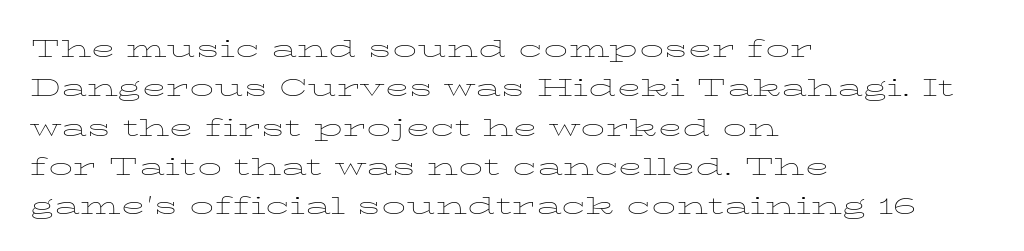
Q: Is the text bold? A: No.
Q: Is the text italic (slanted)? A: No, it is upright.
Q: Is the text underlined? A: No.
Q: How is the paragraph aligned? A: Left-aligned.
Q: Is the spacing between letters normal or unusually wide? A: Normal.
Q: Width (condensed, normal, or wide)? A: Wide.
Q: Stroke contrast? A: Low.
Q: x-height? A: Medium.
Q: Monospaced? A: No.
